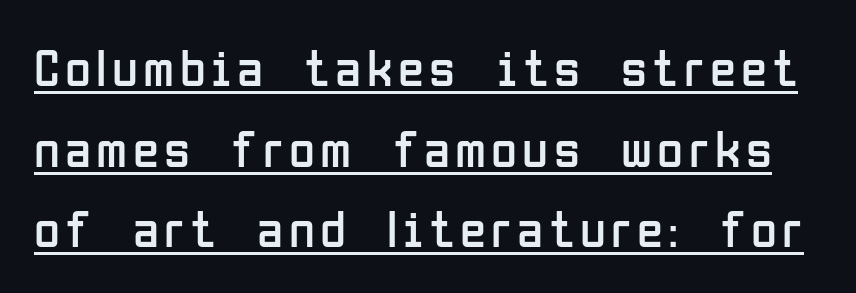
The image shows 53 px regular-weight, condensed sans-serif type, upright; set normal line spacing (1.52x), underlined; low stroke contrast and a medium x-height.
